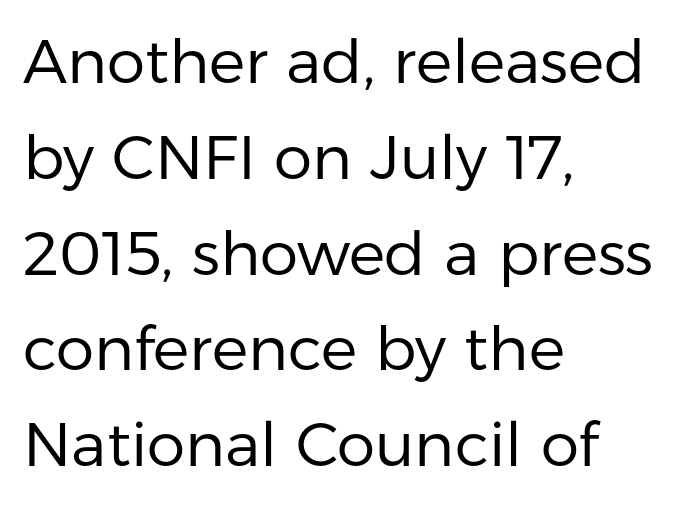
{"serif": "no", "italic": "no", "bold": "no", "weight": "regular", "width": "normal", "stroke_contrast": "low", "x_height": "medium", "monospaced": "no", "underline": "no", "align": "left", "line_spacing": "normal", "line_spacing_ratio": 1.57, "letter_spacing": "normal", "letter_spacing_em": 0.0, "glyph_px": 61}
